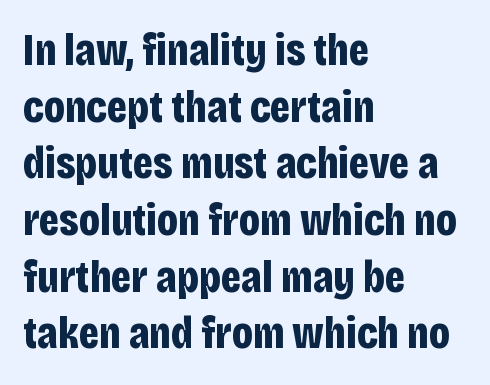
Italic: no, the glyphs are upright roman. Heavy, bold letterforms. A normal amount of white space separates one row of letters from the next. The string is rendered with underlining switched off. Letter spacing: default.
